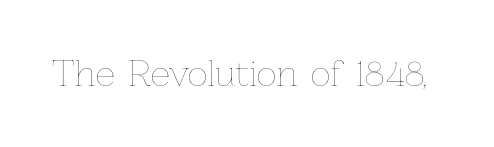
Spacing verdict: proportional, widths tailored to each character. No extra tracking has been applied to these lines. These glyphs show unthickened strokes, regular width or finer. Check the space under the baseline: it is left empty. Tall strokes in this sample are plumb rather than angled.
